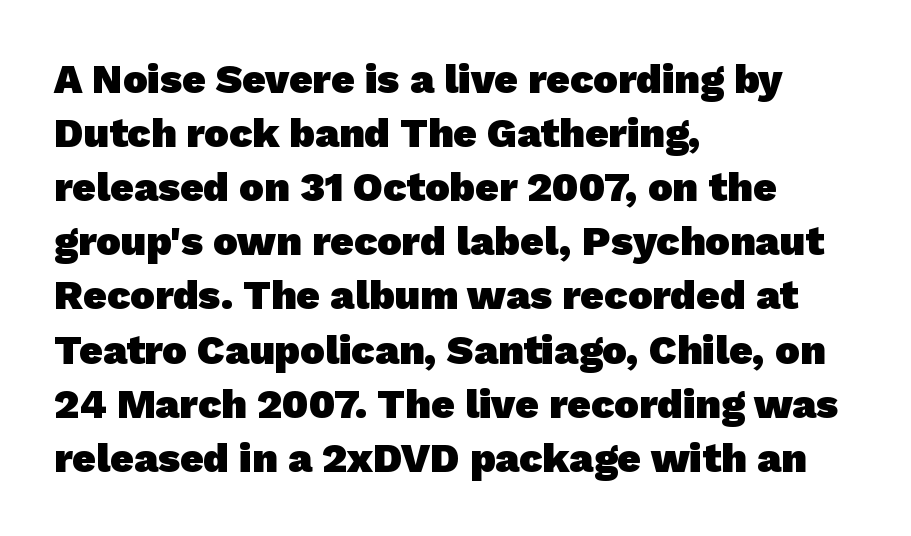
Q: Is the text bold? A: Yes.
Q: Is the typeface a serif or a sans-serif typeface? A: Sans-serif.
Q: Is the text underlined? A: No.
Q: How is the paragraph aligned? A: Left-aligned.
Q: Is the spacing between letters normal or unusually wide? A: Normal.
Q: Is the spacing between lines tight, normal or loose? A: Normal.
Q: Width (condensed, normal, or wide)? A: Normal.
Q: Stroke contrast? A: Low.
Q: x-height? A: Medium.
Q: Monospaced? A: No.
